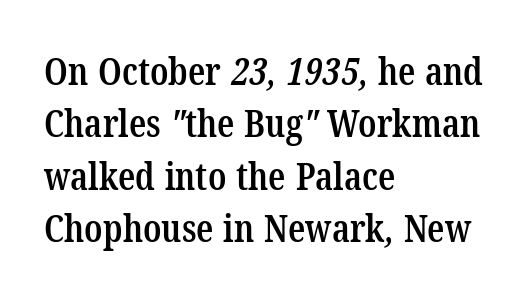
Q: Is the text bold? A: Semi-bold.
Q: Is the typeface a serif or a sans-serif typeface? A: Serif.
Q: Is the text underlined? A: No.
Q: How is the paragraph aligned? A: Left-aligned.
Q: Is the spacing between letters normal or unusually wide? A: Normal.
Q: Is the spacing between lines tight, normal or loose? A: Normal.
Q: Width (condensed, normal, or wide)? A: Condensed.
Q: Stroke contrast? A: Low.
Q: x-height? A: Medium.
Q: Monospaced? A: No.
